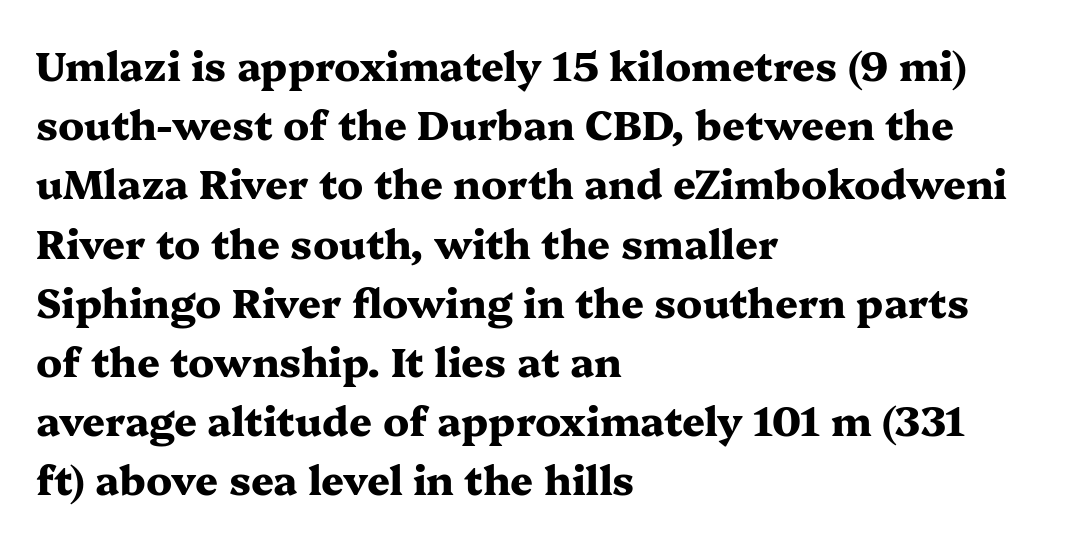
The image shows 40 px heavy, wide serif type, upright; set left-aligned, normal line spacing (1.48x), normal letter spacing, not underlined; medium stroke contrast and a medium x-height.
